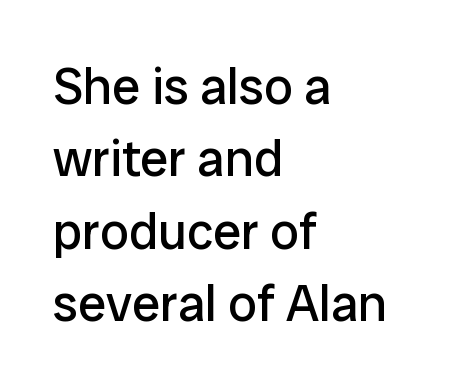
The image shows 51 px regular-weight sans-serif type, upright; set left-aligned, normal line spacing (1.42x), normal letter spacing, not underlined; low stroke contrast and a medium x-height.
